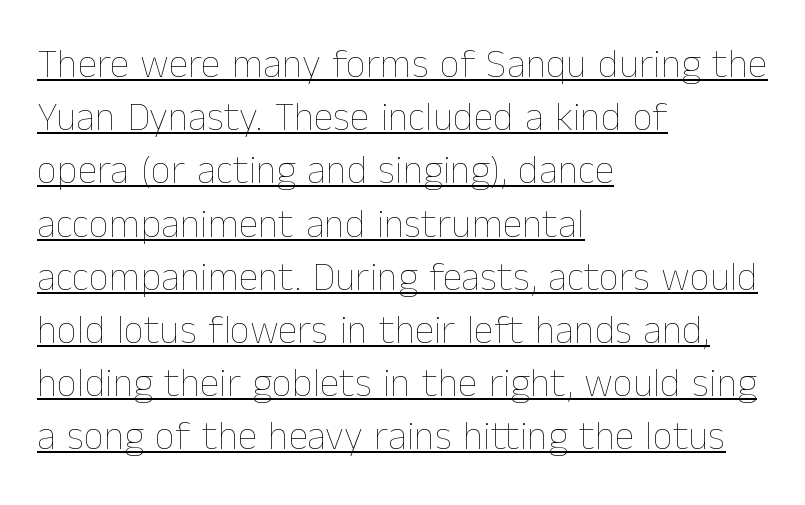
These lines stack with their left ends in a neat column. Compared with typical paragraphs, the rows here are spaced about the same. Characters remain perfectly vertical along every line. This sample has the flowing, uneven cadence of proportional lettering. A typographer would call this underscored text. The face looks like a standard text weight, possibly lighter.
